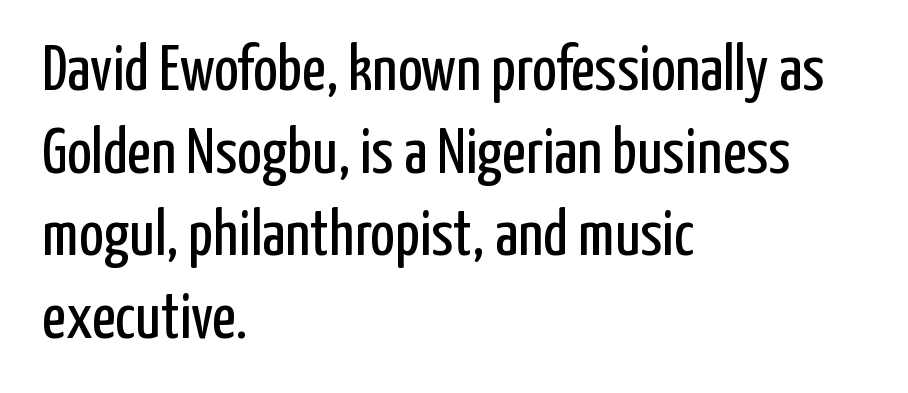
Q: Is the text bold? A: No.
Q: Is the text italic (slanted)? A: No, it is upright.
Q: Is the typeface a serif or a sans-serif typeface? A: Sans-serif.
Q: Is the text underlined? A: No.
Q: How is the paragraph aligned? A: Left-aligned.
Q: Is the spacing between letters normal or unusually wide? A: Normal.
Q: Is the spacing between lines tight, normal or loose? A: Normal.
Q: Width (condensed, normal, or wide)? A: Condensed.
Q: Stroke contrast? A: Low.
Q: x-height? A: Medium.
Q: Monospaced? A: No.
